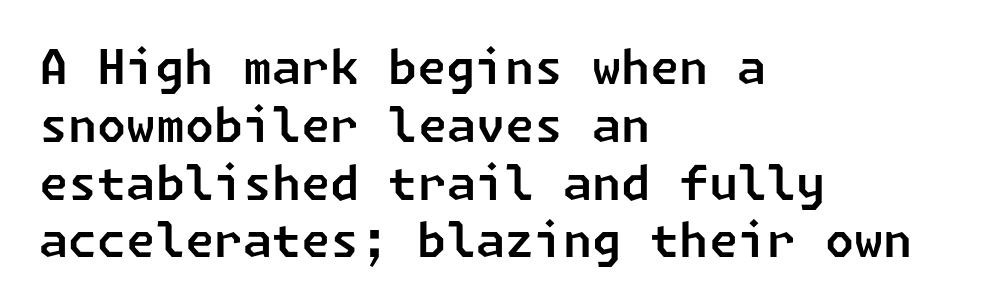
Q: Is the typeface a serif or a sans-serif typeface? A: Sans-serif.
Q: Is the text underlined? A: No.
Q: How is the paragraph aligned? A: Left-aligned.
Q: Is the spacing between letters normal or unusually wide? A: Normal.
Q: Width (condensed, normal, or wide)? A: Normal.
Q: Stroke contrast? A: Low.
Q: x-height? A: Medium.
